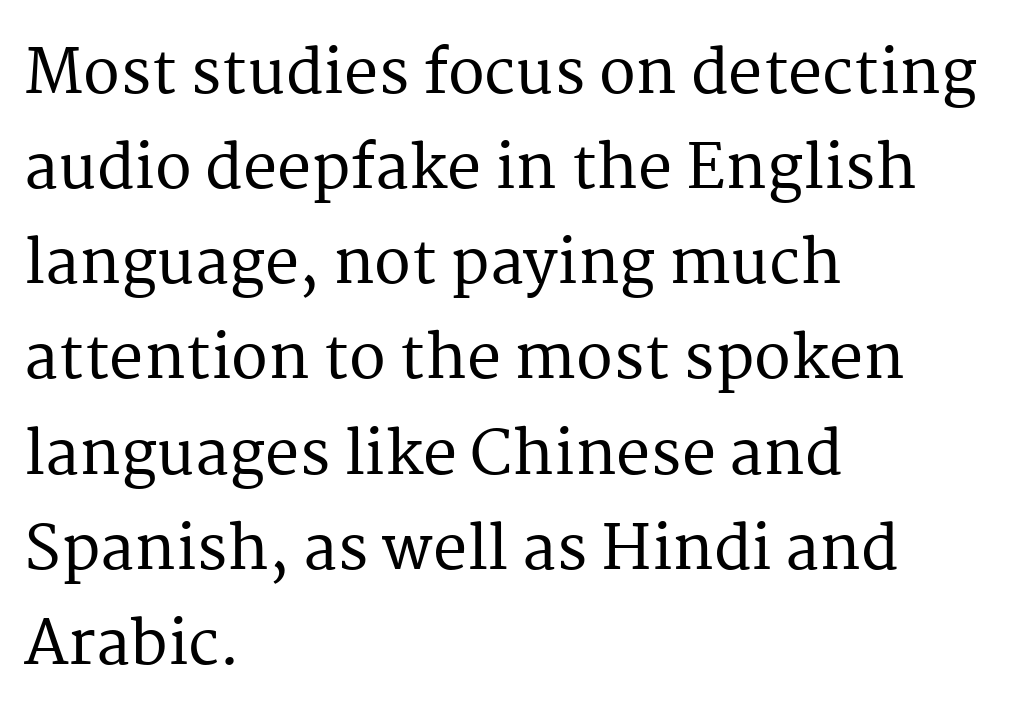
Q: Is the text italic (slanted)? A: No, it is upright.
Q: Is the typeface a serif or a sans-serif typeface? A: Serif.
Q: Is the text underlined? A: No.
Q: How is the paragraph aligned? A: Left-aligned.
Q: Is the spacing between letters normal or unusually wide? A: Normal.
Q: Is the spacing between lines tight, normal or loose? A: Normal.
Q: Width (condensed, normal, or wide)? A: Normal.
Q: Stroke contrast? A: Medium.
Q: x-height? A: Medium.
Q: Monospaced? A: No.
